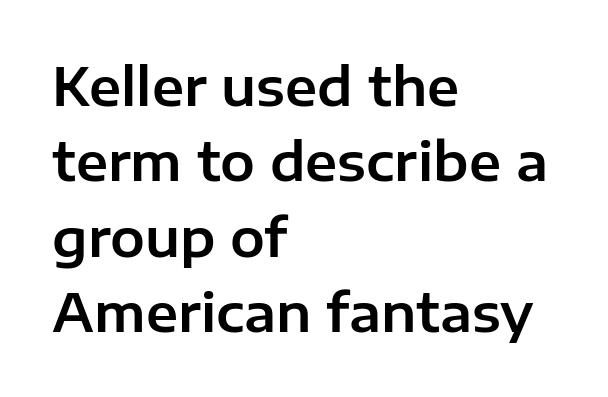
Q: Is the text italic (slanted)? A: No, it is upright.
Q: Is the typeface a serif or a sans-serif typeface? A: Sans-serif.
Q: Is the text underlined? A: No.
Q: How is the paragraph aligned? A: Left-aligned.
Q: Is the spacing between letters normal or unusually wide? A: Normal.
Q: Is the spacing between lines tight, normal or loose? A: Normal.
Q: Width (condensed, normal, or wide)? A: Normal.
Q: Stroke contrast? A: Low.
Q: x-height? A: Medium.
Q: Monospaced? A: No.
